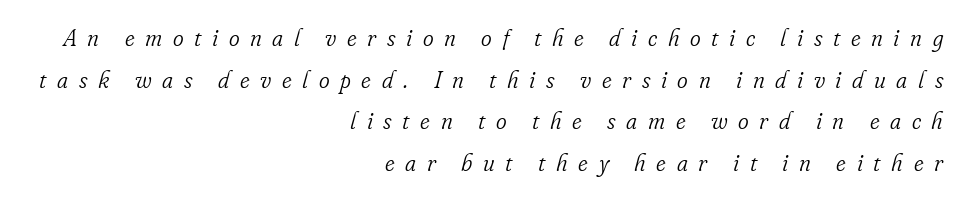
Q: Is the text bold? A: No.
Q: Is the text italic (slanted)? A: Yes, it leans right by about 16 degrees.
Q: Is the text underlined? A: No.
Q: How is the paragraph aligned? A: Right-aligned.
Q: Is the spacing between letters normal or unusually wide? A: Unusually wide.
